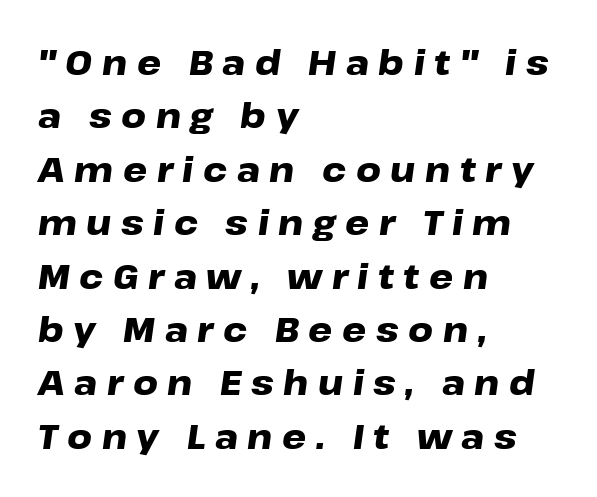
Q: Is the text bold? A: Yes.
Q: Is the text italic (slanted)? A: Yes, it leans right by about 8 degrees.
Q: Is the text underlined? A: No.
Q: How is the paragraph aligned? A: Left-aligned.
Q: Is the spacing between letters normal or unusually wide? A: Unusually wide.
Q: Is the spacing between lines tight, normal or loose? A: Normal.
Q: Width (condensed, normal, or wide)? A: Wide.
Q: Stroke contrast? A: Low.
Q: x-height? A: Medium.
Q: Monospaced? A: No.
